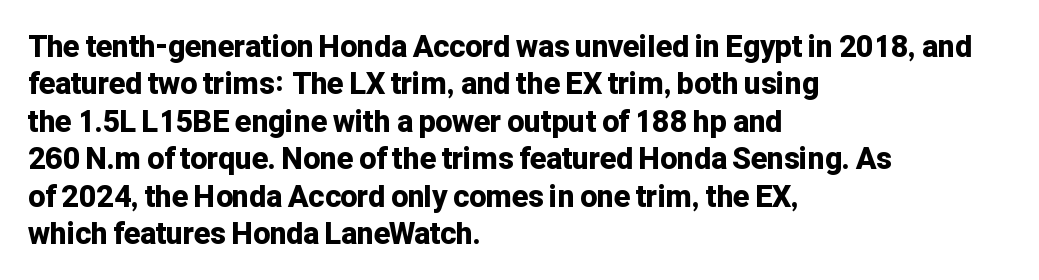
Q: Is the text bold? A: Yes.
Q: Is the text italic (slanted)? A: No, it is upright.
Q: Is the typeface a serif or a sans-serif typeface? A: Sans-serif.
Q: Is the text underlined? A: No.
Q: How is the paragraph aligned? A: Left-aligned.
Q: Is the spacing between letters normal or unusually wide? A: Normal.
Q: Is the spacing between lines tight, normal or loose? A: Normal.
Q: Width (condensed, normal, or wide)? A: Normal.
Q: Stroke contrast? A: Low.
Q: x-height? A: Medium.
Q: Monospaced? A: No.
